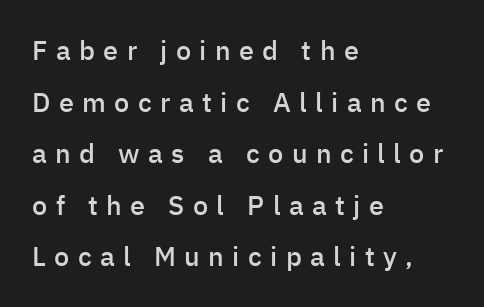
The strokes are fattened partway — semibold, not bold. This is the regular roman posture of the typeface. The space between consecutive lines is lavish. Descender tails drop into unmarked territory. The gaps between neighbouring characters are conspicuously large. Line starts are locked; line ends wander.
